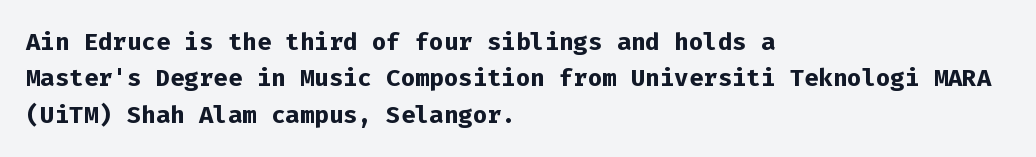
The image shows 24 px bold type, upright; set left-aligned, normal line spacing (1.52x), normal letter spacing, not underlined.
